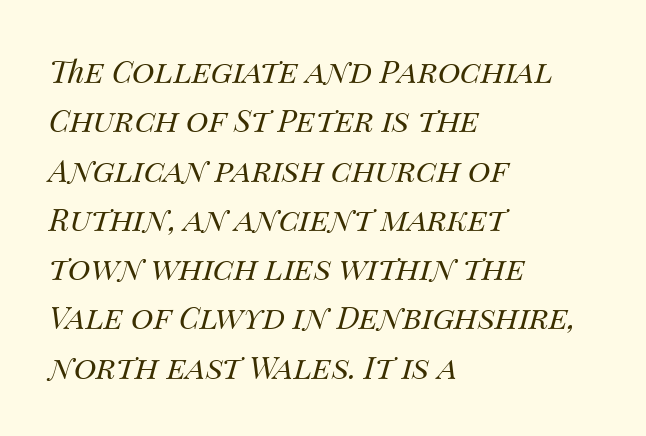
Q: Is the text bold? A: No.
Q: Is the text italic (slanted)? A: Yes, it leans right by about 14 degrees.
Q: Is the text underlined? A: No.
Q: How is the paragraph aligned? A: Left-aligned.
Q: Is the spacing between letters normal or unusually wide? A: Normal.
Q: Is the spacing between lines tight, normal or loose? A: Normal.
Q: Width (condensed, normal, or wide)? A: Normal.
Q: Stroke contrast? A: Medium.
Q: x-height? A: Large.
Q: Monospaced? A: No.
